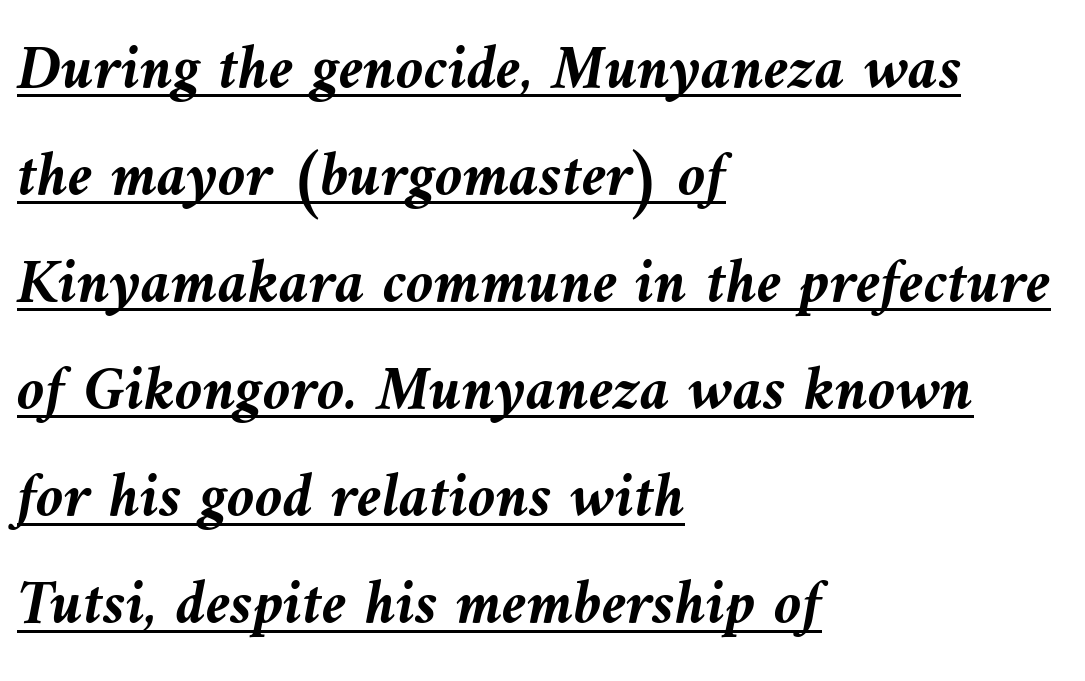
The passage is arranged the way most books set body copy — flush left. Caption: lettering with a line underneath. The line texture is even and compact thanks to regular tracking. Emphasis-style slanted type is in use.
